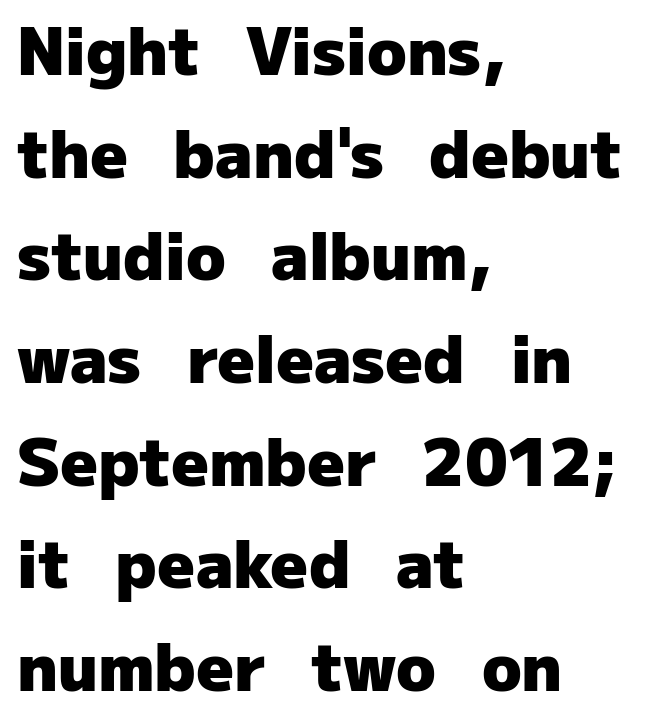
Q: Is the text bold? A: Yes.
Q: Is the text italic (slanted)? A: No, it is upright.
Q: Is the typeface a serif or a sans-serif typeface? A: Sans-serif.
Q: Is the text underlined? A: No.
Q: How is the paragraph aligned? A: Left-aligned.
Q: Is the spacing between letters normal or unusually wide? A: Normal.
Q: Is the spacing between lines tight, normal or loose? A: Normal.
Q: Width (condensed, normal, or wide)? A: Normal.
Q: Stroke contrast? A: Low.
Q: x-height? A: Medium.
Q: Monospaced? A: No.
